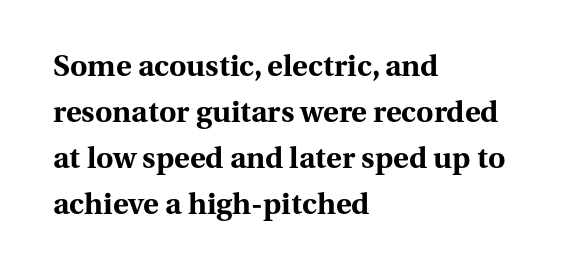
{"serif": "yes", "italic": "no", "bold": "yes", "weight": "bold", "width": "normal", "stroke_contrast": "medium", "x_height": "medium", "monospaced": "no", "underline": "no", "align": "left", "line_spacing": "normal", "line_spacing_ratio": 1.53, "letter_spacing": "normal", "letter_spacing_em": 0.0, "glyph_px": 30}
